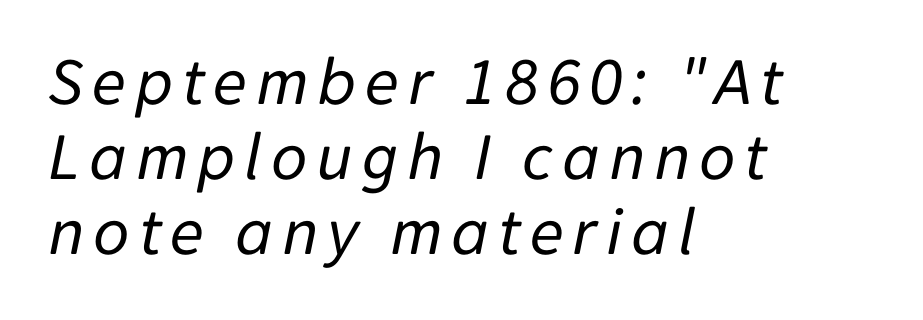
Q: Is the text bold? A: No.
Q: Is the text italic (slanted)? A: Yes, it leans right by about 11 degrees.
Q: Is the text underlined? A: No.
Q: How is the paragraph aligned? A: Left-aligned.
Q: Is the spacing between lines tight, normal or loose? A: Tight.
Q: Width (condensed, normal, or wide)? A: Normal.
Q: Stroke contrast? A: Low.
Q: x-height? A: Medium.
Q: Monospaced? A: No.
